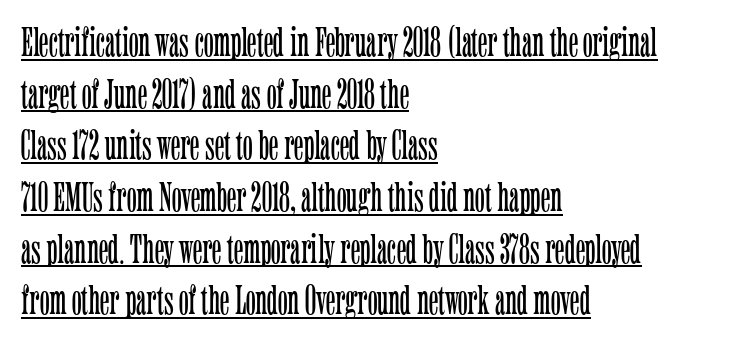
Q: Is the text bold? A: No.
Q: Is the text italic (slanted)? A: No, it is upright.
Q: Is the typeface a serif or a sans-serif typeface? A: Serif.
Q: Is the text underlined? A: Yes.
Q: How is the paragraph aligned? A: Left-aligned.
Q: Is the spacing between letters normal or unusually wide? A: Normal.
Q: Is the spacing between lines tight, normal or loose? A: Normal.
Q: Width (condensed, normal, or wide)? A: Condensed.
Q: Stroke contrast? A: Low.
Q: x-height? A: Medium.
Q: Monospaced? A: No.
